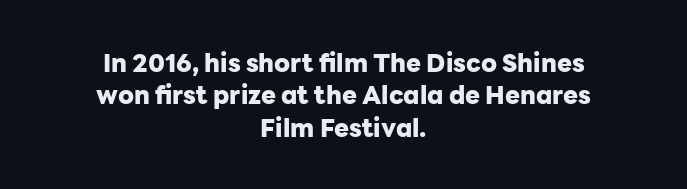
Q: Is the text bold? A: Yes.
Q: Is the text italic (slanted)? A: No, it is upright.
Q: Is the text underlined? A: No.
Q: How is the paragraph aligned? A: Centered.
Q: Is the spacing between letters normal or unusually wide? A: Normal.
Q: Is the spacing between lines tight, normal or loose? A: Normal.
